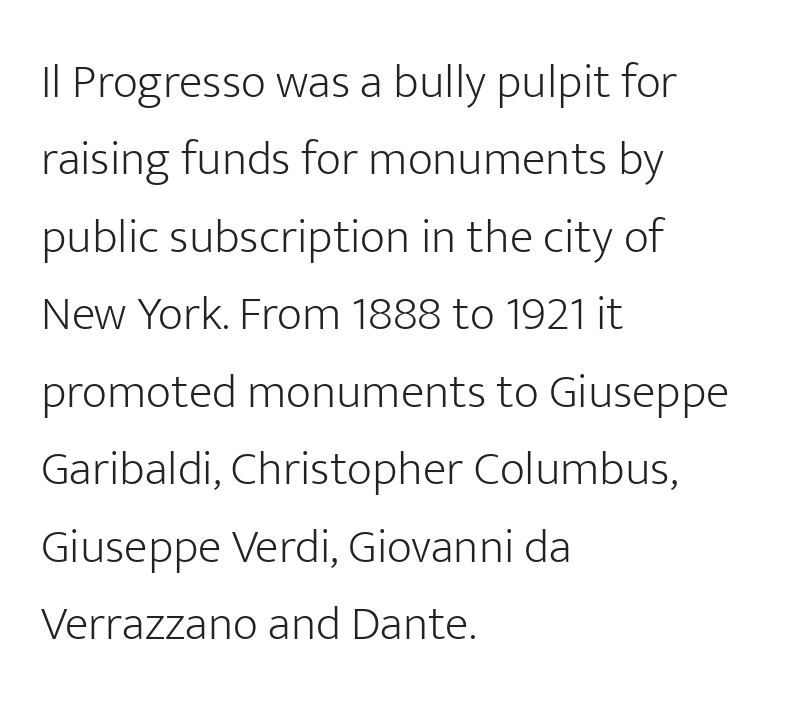
Q: Is the text bold? A: No.
Q: Is the text italic (slanted)? A: No, it is upright.
Q: Is the typeface a serif or a sans-serif typeface? A: Sans-serif.
Q: Is the text underlined? A: No.
Q: How is the paragraph aligned? A: Left-aligned.
Q: Is the spacing between letters normal or unusually wide? A: Normal.
Q: Is the spacing between lines tight, normal or loose? A: Normal.
Q: Width (condensed, normal, or wide)? A: Normal.
Q: Stroke contrast? A: Low.
Q: x-height? A: Medium.
Q: Monospaced? A: No.
